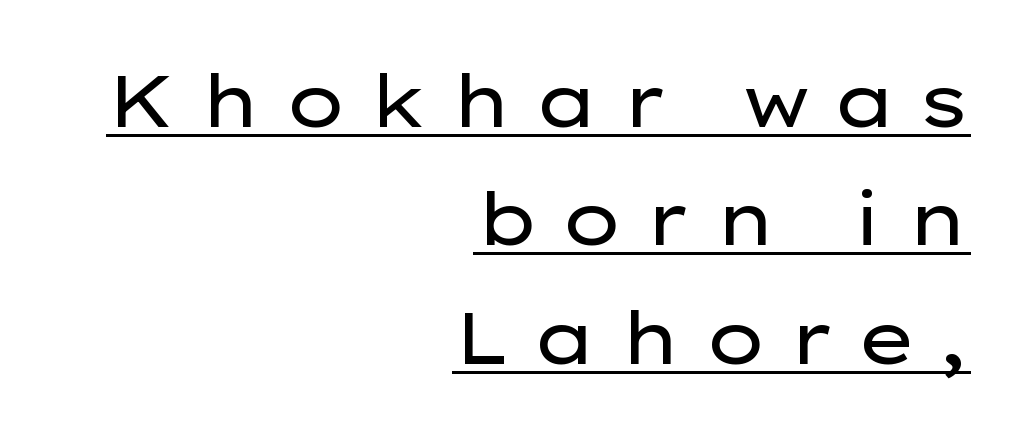
The image shows 73 px regular-weight, wide sans-serif type, upright; set right-aligned, normal line spacing (1.62x), unusually wide letter spacing (+0.28 em), underlined; low stroke contrast and a medium x-height.
